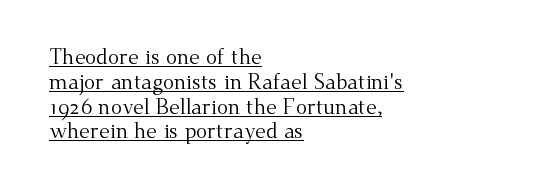
Q: Is the text bold? A: No.
Q: Is the text italic (slanted)? A: No, it is upright.
Q: Is the text underlined? A: Yes.
Q: How is the paragraph aligned? A: Left-aligned.
Q: Is the spacing between letters normal or unusually wide? A: Normal.
